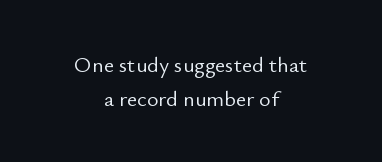
Vertical strokes here are truly vertical. Check the space under the baseline: it is left empty. Characters follow at the spacing the type designer built in. Stems here are at most as thick as an everyday book face. The setting favours the middle, as headings and verse often do.
